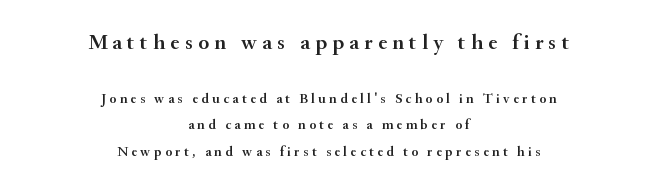
{"italic": "no", "underline": "no", "align": "center", "line_spacing": "loose", "line_spacing_ratio": 1.91, "letter_spacing": "wide", "letter_spacing_em": 0.24, "larger_block": "first", "size_ratio": 1.57, "glyph_px": 22}
